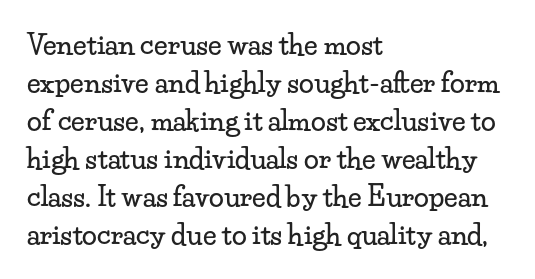
{"italic": "no", "underline": "no", "align": "left", "line_spacing": "normal", "line_spacing_ratio": 1.41, "letter_spacing": "normal", "letter_spacing_em": 0.0, "glyph_px": 27}
